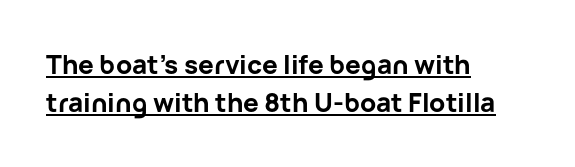
Q: Is the text bold? A: Yes.
Q: Is the text italic (slanted)? A: No, it is upright.
Q: Is the text underlined? A: Yes.
Q: How is the paragraph aligned? A: Left-aligned.
Q: Is the spacing between letters normal or unusually wide? A: Normal.
Q: Is the spacing between lines tight, normal or loose? A: Normal.
